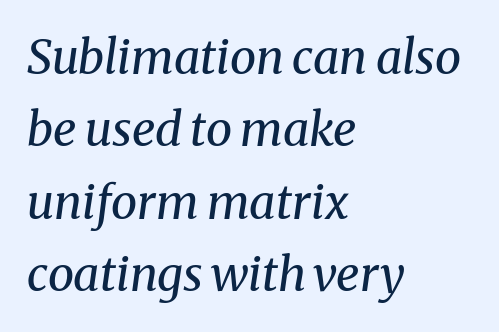
Spacing verdict: proportional, widths tailored to each character. An italicized treatment has been applied to the whole sample. The face used here is seriffed, in the tradition of book romans. The typesetting does not lean heavy: it is not bold. Descenders hang freely into open space. The tracking reads as untouched default to a designer's eye.
